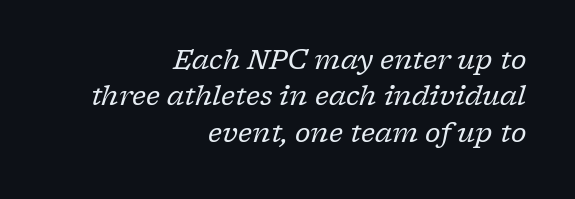
{"italic": "yes", "lean": "right", "slant_degrees": 17, "bold": "no", "underline": "no", "align": "right", "line_spacing": "normal", "line_spacing_ratio": 1.35, "letter_spacing": "normal", "letter_spacing_em": 0.0, "glyph_px": 27}
